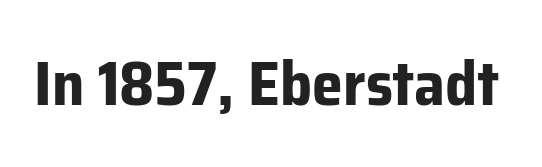
{"serif": "no", "italic": "no", "bold": "yes", "weight": "bold", "width": "normal", "stroke_contrast": "low", "x_height": "medium", "monospaced": "no", "underline": "no", "letter_spacing": "normal", "letter_spacing_em": 0.0, "glyph_px": 62}
